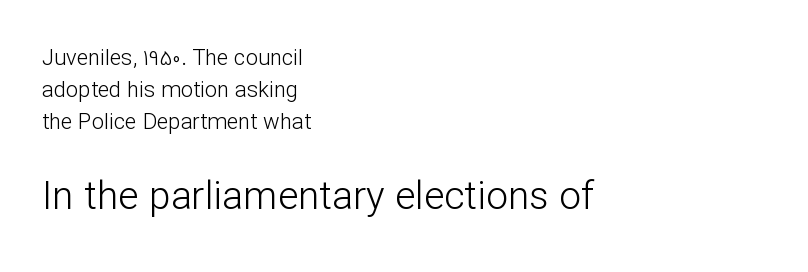
The image shows 39 px light sans-serif type, upright; set left-aligned, normal line spacing (1.45x), normal letter spacing, not underlined; the second (bottom) block is 1.77x larger; low stroke contrast and a medium x-height.
